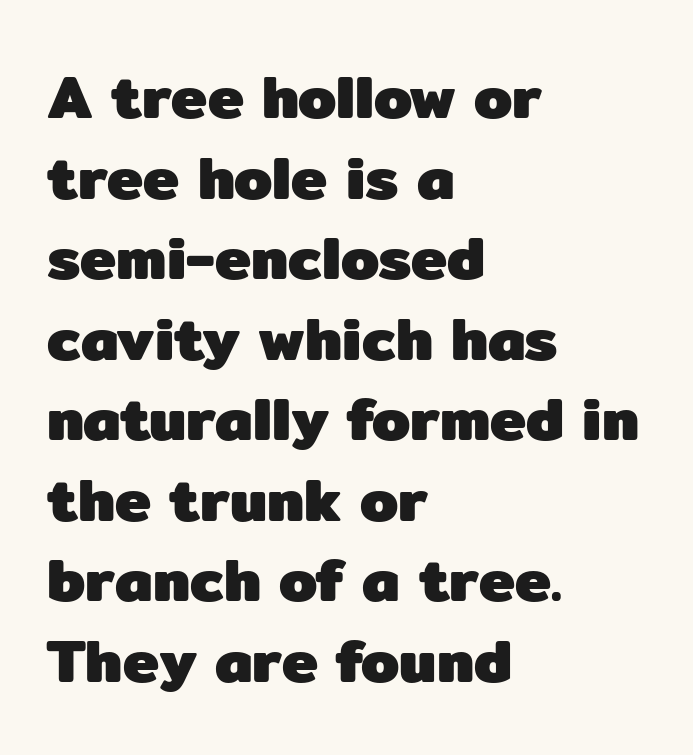
You could call the tracking neutral — neither tight nor loose. Heft: maximum for text — a bold. The typesetter chose a ragged-right arrangement here. The passage shown is typed in a proportional face where columns would drift. The passage shown is not underscored anywhere. This sample uses a sans-serif face.
